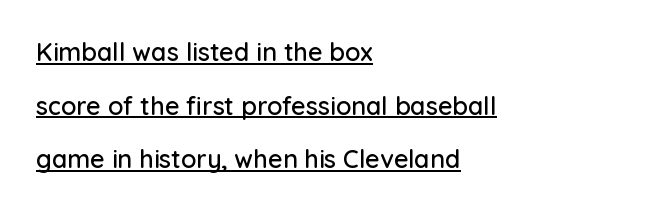
A typesetter would call this zero additional tracking. Compared with typical paragraphs, the rows here are farther apart. This is underlined copy, the kind a proofreader might mark for attention. Which margin do the lines hug? The left one — the right edge is uneven. Upright lettering throughout.
